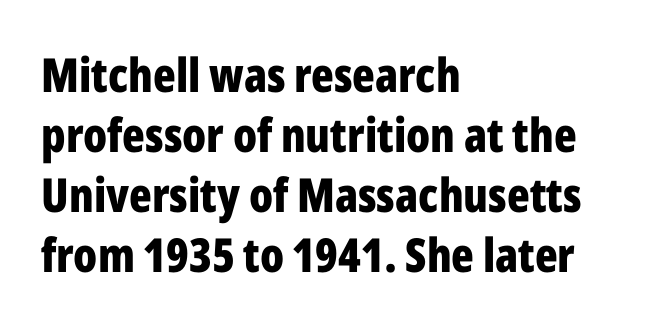
Characters remain perfectly vertical along every line. Students, observe: this is what conventionally led text looks like. These lines keep a tight, regular rhythm from letter to letter. Think of a printed novel: that variable character pitch is what you see here. This rendering features lettering with no underline.
